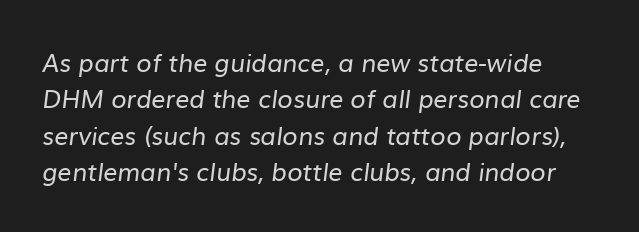
Students, observe: this is what conventionally led text looks like. Does extra space separate the letters? No, they use regular spacing. The specimen omits any rule beneath the text block's lines. The cut favours lightness, reaching ordinary text weight at its darkest.
